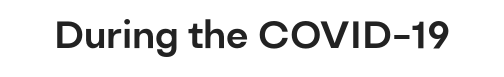
Q: Is the text italic (slanted)? A: No, it is upright.
Q: Is the typeface a serif or a sans-serif typeface? A: Sans-serif.
Q: Is the text underlined? A: No.
Q: Is the spacing between letters normal or unusually wide? A: Normal.
Q: Width (condensed, normal, or wide)? A: Normal.
Q: Stroke contrast? A: Low.
Q: x-height? A: Medium.
Q: Monospaced? A: No.
